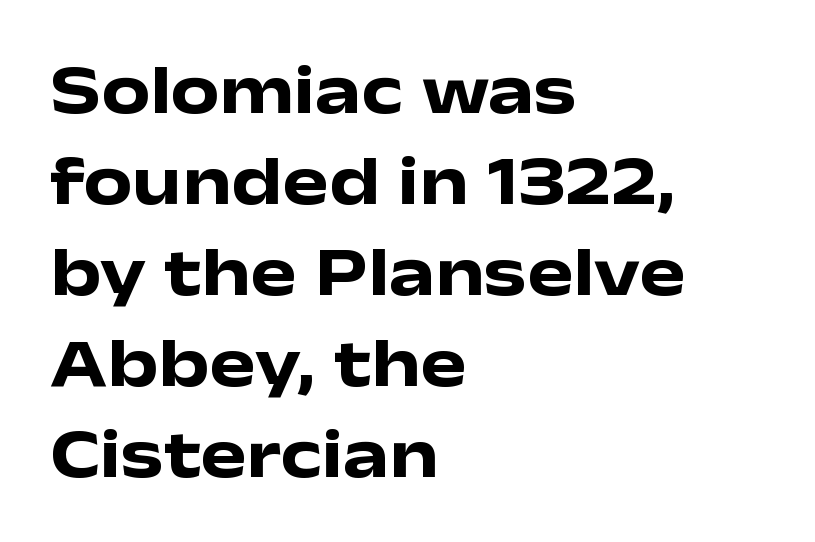
Q: Is the text bold? A: Yes.
Q: Is the text italic (slanted)? A: No, it is upright.
Q: Is the typeface a serif or a sans-serif typeface? A: Sans-serif.
Q: Is the text underlined? A: No.
Q: How is the paragraph aligned? A: Left-aligned.
Q: Is the spacing between letters normal or unusually wide? A: Normal.
Q: Is the spacing between lines tight, normal or loose? A: Normal.
Q: Width (condensed, normal, or wide)? A: Wide.
Q: Stroke contrast? A: Low.
Q: x-height? A: Medium.
Q: Monospaced? A: No.
